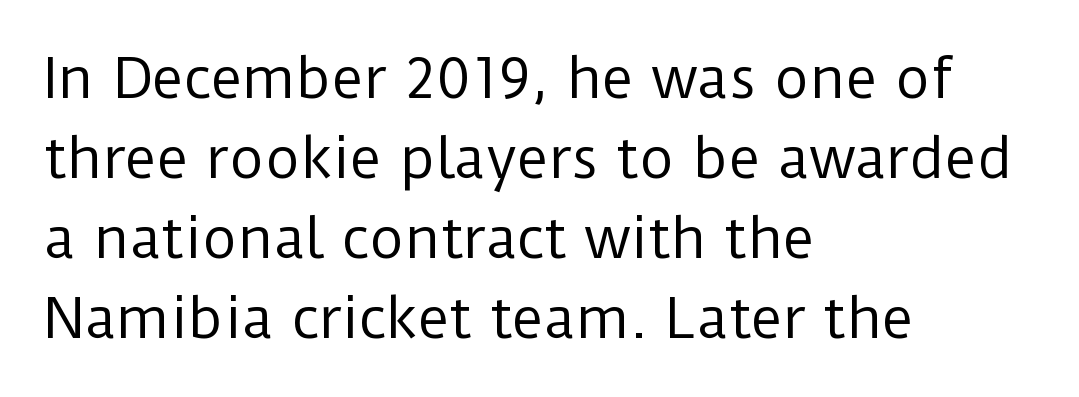
Q: Is the text bold? A: No.
Q: Is the text italic (slanted)? A: No, it is upright.
Q: Is the typeface a serif or a sans-serif typeface? A: Sans-serif.
Q: Is the text underlined? A: No.
Q: How is the paragraph aligned? A: Left-aligned.
Q: Is the spacing between letters normal or unusually wide? A: Normal.
Q: Is the spacing between lines tight, normal or loose? A: Normal.
Q: Width (condensed, normal, or wide)? A: Normal.
Q: Stroke contrast? A: Low.
Q: x-height? A: Medium.
Q: Monospaced? A: No.
